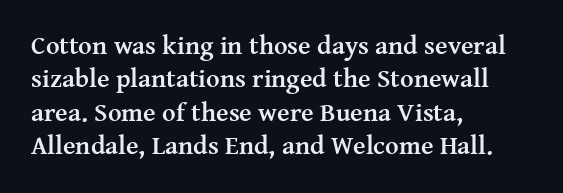
Q: Is the text bold? A: Yes.
Q: Is the text italic (slanted)? A: No, it is upright.
Q: Is the text underlined? A: No.
Q: How is the paragraph aligned? A: Left-aligned.
Q: Is the spacing between letters normal or unusually wide? A: Normal.
Q: Is the spacing between lines tight, normal or loose? A: Normal.
